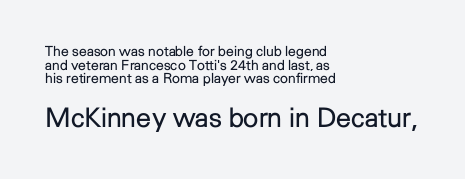
The image shows 27 px text type, upright; set left-aligned, tight line spacing (0.97x), normal letter spacing, not underlined; the second (bottom) block is 1.93x larger.
